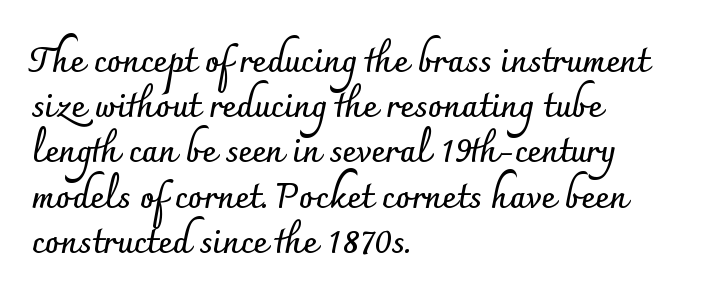
Interline gaps are of average width in this sample. This sample uses a sans-serif face. The gap between lines stays unmarked. The paragraph has a hard left edge and a soft right edge. Note the varied advance widths — an 'i' is clearly narrower than an 'm'.
